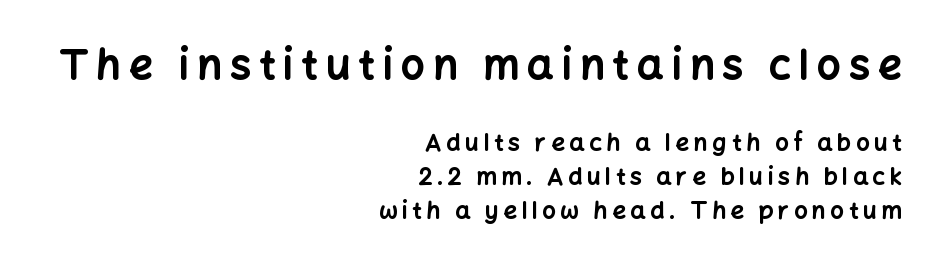
Q: Is the text bold? A: Yes.
Q: Is the text italic (slanted)? A: No, it is upright.
Q: Is the typeface a serif or a sans-serif typeface? A: Sans-serif.
Q: Is the text underlined? A: No.
Q: How is the paragraph aligned? A: Right-aligned.
Q: Is the spacing between lines tight, normal or loose? A: Normal.
Q: Which block of text is set in a larger size, the first (top) or the second (bottom)? A: The first (top) one.
Q: Width (condensed, normal, or wide)? A: Normal.
Q: Stroke contrast? A: Low.
Q: x-height? A: Medium.
Q: Monospaced? A: No.
